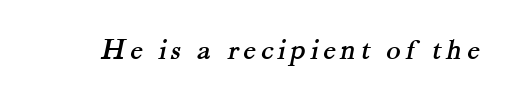
Serifs: yes, visible at the terminals of the letterforms. You could not count columns in this text — the font is proportionally spaced. Quick note: underline off.
